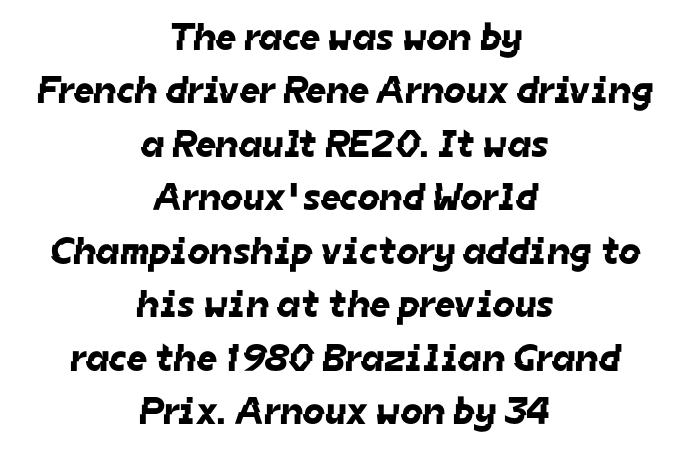
Words float on clear page, feet unadorned. Normally led — the rows are evenly, conventionally spaced. Casual observation: everything's sitting right in the middle. Tracking value appears to be zero — textbook default spacing.
